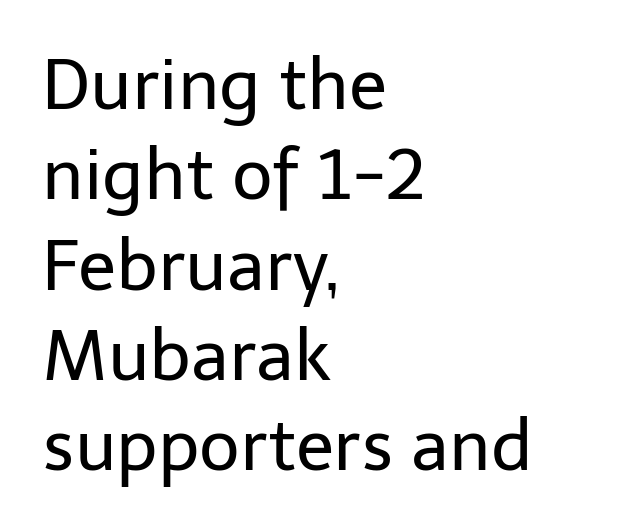
The image shows 70 px regular-weight sans-serif type, upright; set left-aligned, normal line spacing (1.29x), normal letter spacing, not underlined; low stroke contrast and a medium x-height.
